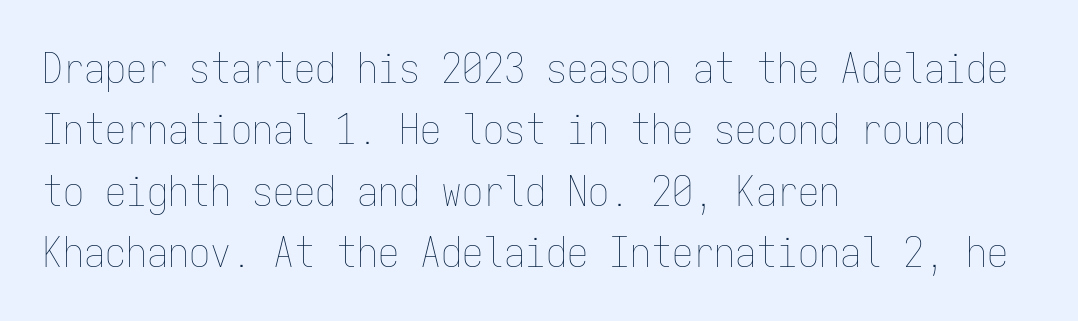
{"italic": "no", "bold": "no", "weight": "thin", "width": "condensed", "stroke_contrast": "low", "x_height": "medium", "monospaced": "yes", "underline": "no", "align": "left", "line_spacing": "normal", "line_spacing_ratio": 1.46, "letter_spacing": "normal", "letter_spacing_em": 0.0, "glyph_px": 42}
